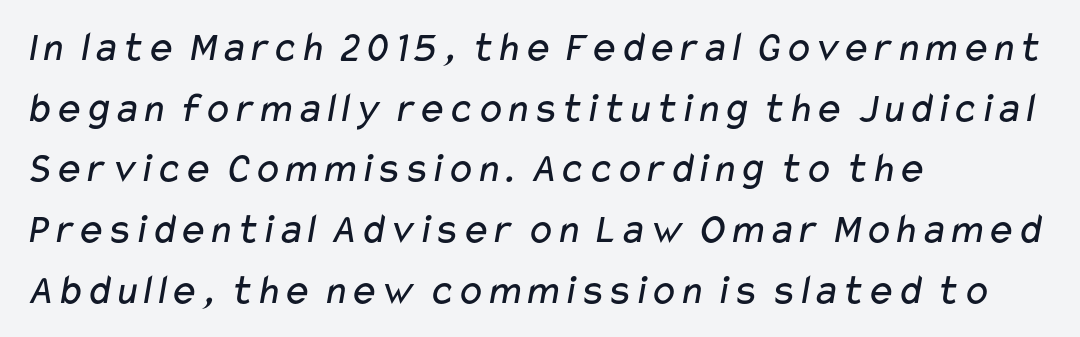
Character widths vary here, with narrow letters taking less room than wide ones. Stroke thickness stays within the range of a standard reading face or lighter. Each word holds together tightly as a unit, with standard inter-letter gaps. A classic flush-left, rag-right setting is used for this passage. The glyphs are unaccompanied by any horizontal stroke below them.
